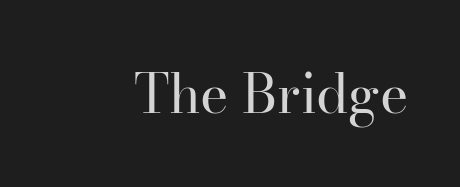
You can tell from the footed stems that serif type was used. The baseline area is clear. Posture: upright roman. This rendering leaves character spacing at its baseline value. The face used here is proportionally spaced, like ordinary book or web type.
